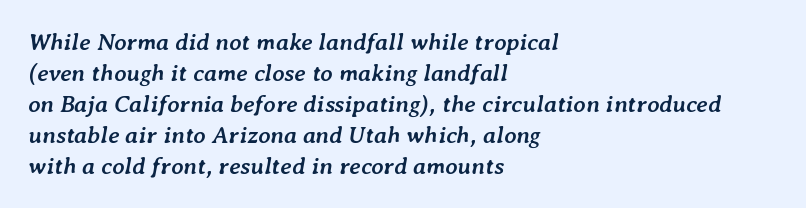
The image shows 24 px bold type, italic (leaning right); set left-aligned, normal line spacing (1.29x), normal letter spacing, not underlined.
